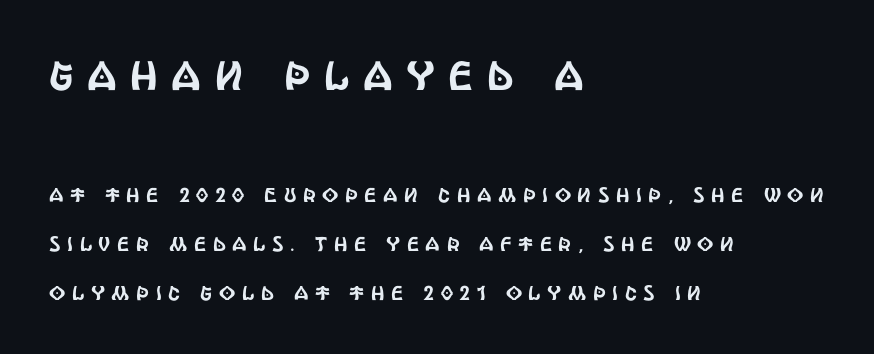
The image shows 41 px condensed sans-serif type, upright; set left-aligned, loose line spacing (2.45x), unusually wide letter spacing (+0.33 em), not underlined; the first (top) block is 2.05x larger; a large x-height.
